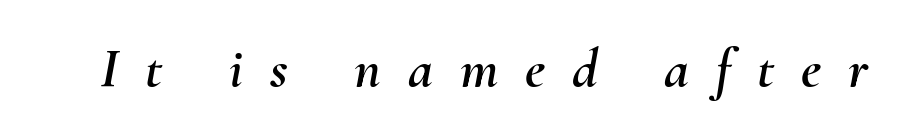
{"italic": "yes", "lean": "right", "slant_degrees": 10, "width": "normal", "stroke_contrast": "medium", "x_height": "small", "monospaced": "no", "underline": "no", "letter_spacing": "wide", "letter_spacing_em": 0.48, "glyph_px": 56}
